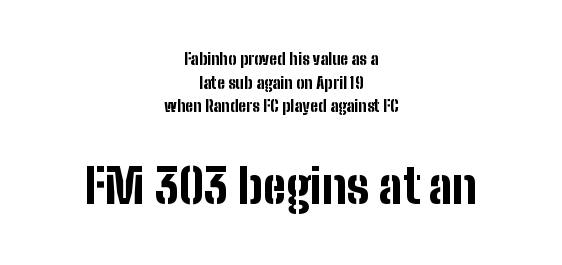
Q: Is the text bold? A: Yes.
Q: Is the text italic (slanted)? A: No, it is upright.
Q: Is the typeface a serif or a sans-serif typeface? A: Sans-serif.
Q: Is the text underlined? A: No.
Q: How is the paragraph aligned? A: Centered.
Q: Is the spacing between letters normal or unusually wide? A: Normal.
Q: Is the spacing between lines tight, normal or loose? A: Normal.
Q: Which block of text is set in a larger size, the first (top) or the second (bottom)? A: The second (bottom) one.
Q: Width (condensed, normal, or wide)? A: Condensed.
Q: Stroke contrast? A: Low.
Q: x-height? A: Medium.
Q: Monospaced? A: No.
